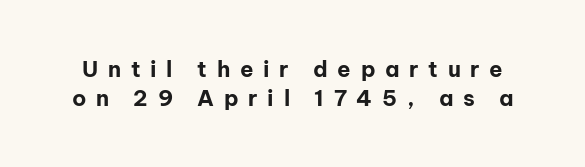
{"italic": "no", "bold": "yes", "underline": "no", "line_spacing": "normal", "line_spacing_ratio": 1.3, "letter_spacing": "wide", "letter_spacing_em": 0.44, "glyph_px": 22}
